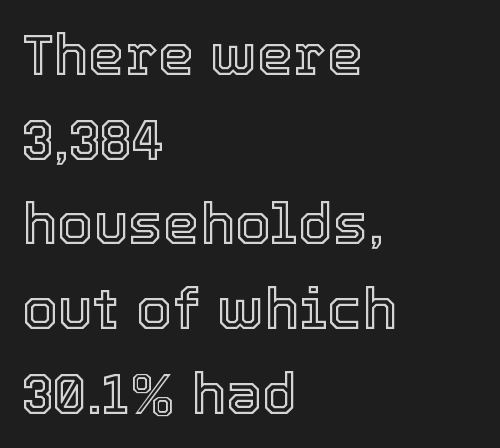
{"italic": "no", "width": "normal", "x_height": "medium", "monospaced": "no", "underline": "no", "align": "left", "line_spacing": "normal", "line_spacing_ratio": 1.46, "letter_spacing": "normal", "letter_spacing_em": 0.0, "glyph_px": 58}
